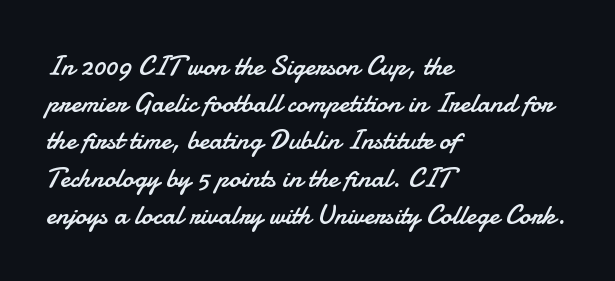
Q: Is the text bold? A: No.
Q: Is the text italic (slanted)? A: Yes.
Q: Is the typeface a serif or a sans-serif typeface? A: Sans-serif.
Q: Is the text underlined? A: No.
Q: How is the paragraph aligned? A: Left-aligned.
Q: Is the spacing between letters normal or unusually wide? A: Normal.
Q: Is the spacing between lines tight, normal or loose? A: Normal.
Q: Width (condensed, normal, or wide)? A: Normal.
Q: Stroke contrast? A: Low.
Q: x-height? A: Small.
Q: Monospaced? A: No.
